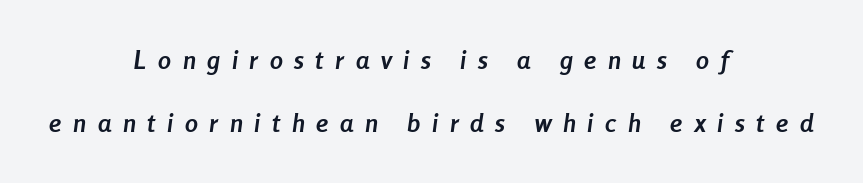
Typeset on center — no edge is straight. Reading down the column, the eye jumps a long way to each next line. Heft: maximum for text — a bold. Plain, unruled lines of type. The specimen reads as italic at a glance.
